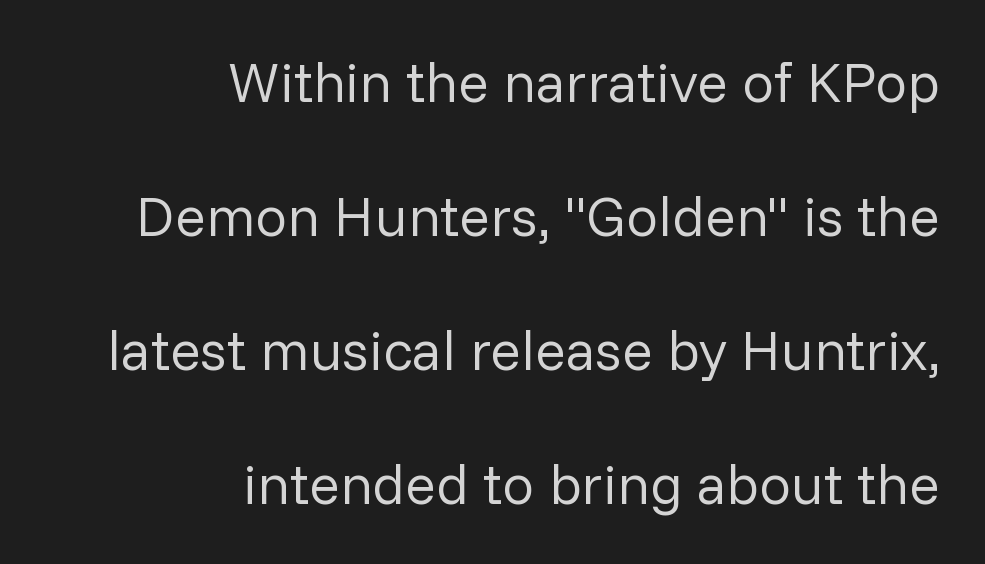
Q: Is the text bold? A: No.
Q: Is the text italic (slanted)? A: No, it is upright.
Q: Is the typeface a serif or a sans-serif typeface? A: Sans-serif.
Q: Is the text underlined? A: No.
Q: How is the paragraph aligned? A: Right-aligned.
Q: Is the spacing between letters normal or unusually wide? A: Normal.
Q: Is the spacing between lines tight, normal or loose? A: Loose.
Q: Width (condensed, normal, or wide)? A: Normal.
Q: Stroke contrast? A: Low.
Q: x-height? A: Medium.
Q: Monospaced? A: No.
